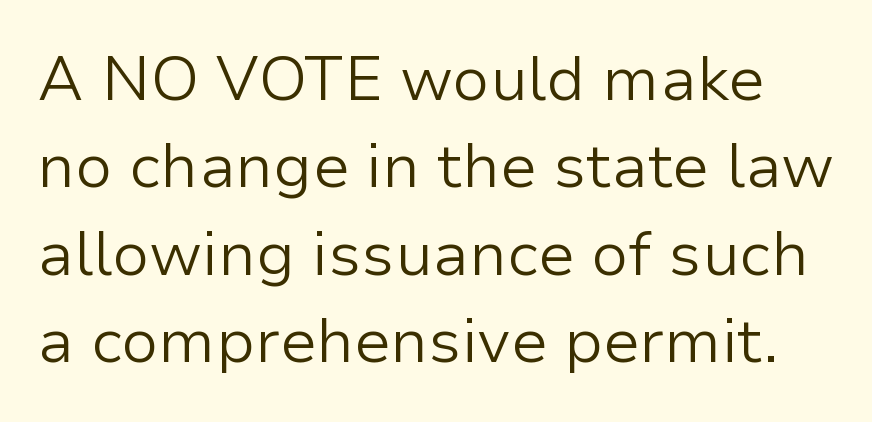
{"serif": "no", "italic": "no", "bold": "no", "weight": "light", "width": "normal", "stroke_contrast": "low", "x_height": "medium", "monospaced": "no", "underline": "no", "line_spacing": "normal", "line_spacing_ratio": 1.41, "letter_spacing": "normal", "letter_spacing_em": 0.0, "glyph_px": 62}
